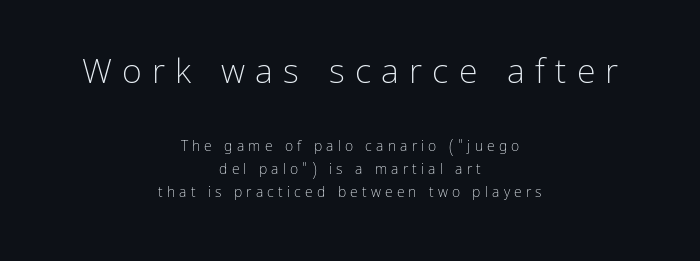
The letterforms stand isolated, each surrounded by extra space. Is this a sans? Yes — the strokes have no serifs. Evenly set lines give the paragraph a standard silhouette. No chunkiness to these letters — they're not bold. The letters stand straight up with perfectly vertical stems. Nobody drew a line under any word here.
